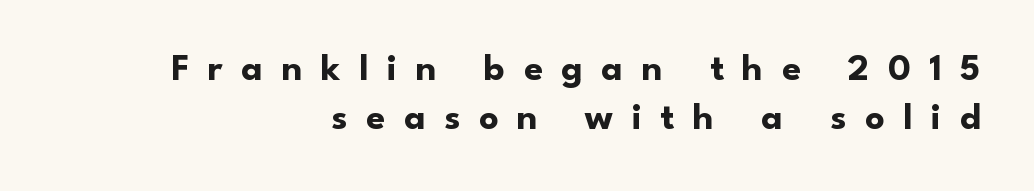
Q: Is the text bold? A: Yes.
Q: Is the text italic (slanted)? A: No, it is upright.
Q: Is the typeface a serif or a sans-serif typeface? A: Sans-serif.
Q: Is the text underlined? A: No.
Q: How is the paragraph aligned? A: Right-aligned.
Q: Is the spacing between letters normal or unusually wide? A: Unusually wide.
Q: Is the spacing between lines tight, normal or loose? A: Normal.
Q: Width (condensed, normal, or wide)? A: Normal.
Q: Stroke contrast? A: Low.
Q: x-height? A: Small.
Q: Monospaced? A: No.
